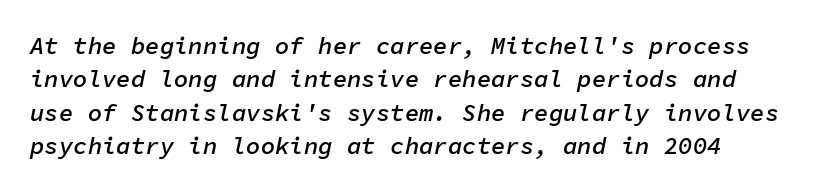
{"italic": "yes", "lean": "right", "slant_degrees": 11, "bold": "semi", "underline": "no", "line_spacing": "normal", "line_spacing_ratio": 1.39, "letter_spacing": "normal", "letter_spacing_em": 0.0, "glyph_px": 24}
